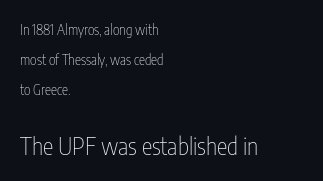
Characters follow at the spacing the type designer built in. Top chunk: small. Bottom chunk: large. Notice how the stems are strictly vertical — no italics here. The passage is arranged the way most books set body copy — flush left. A typesetter would call this leading open, well beyond the default.
